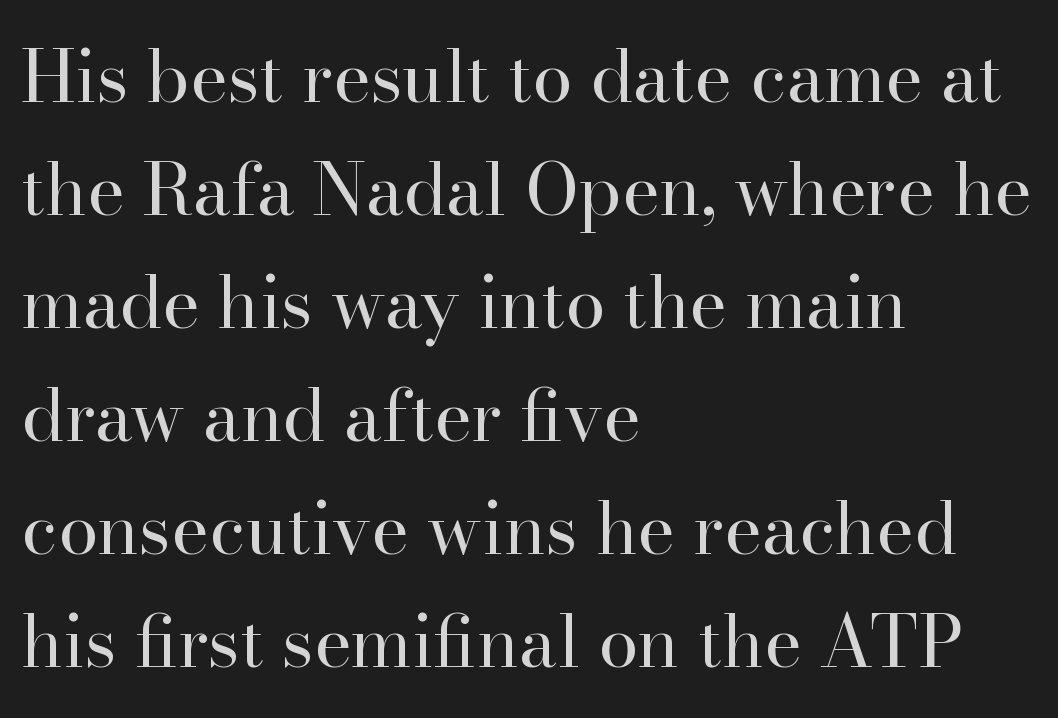
The image shows 72 px regular-weight serif type, upright; set left-aligned, normal line spacing (1.57x), normal letter spacing, not underlined; high stroke contrast and a small x-height.
